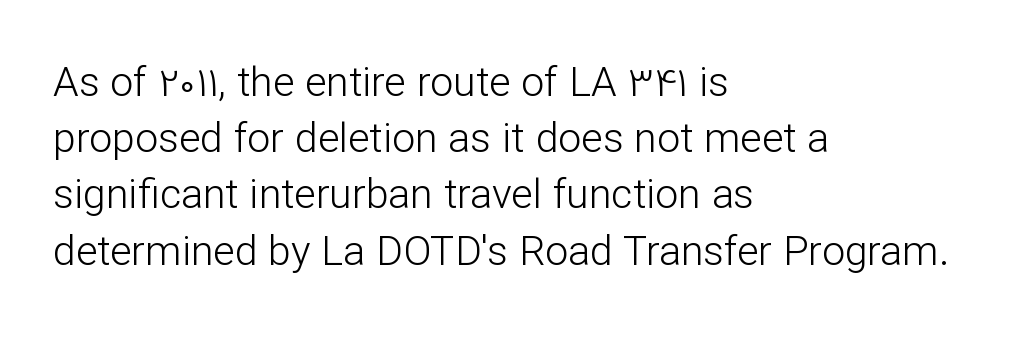
{"serif": "no", "italic": "no", "bold": "no", "weight": "light", "width": "normal", "stroke_contrast": "low", "x_height": "medium", "monospaced": "no", "underline": "no", "align": "left", "line_spacing": "normal", "line_spacing_ratio": 1.37, "letter_spacing": "normal", "letter_spacing_em": 0.0, "glyph_px": 41}
